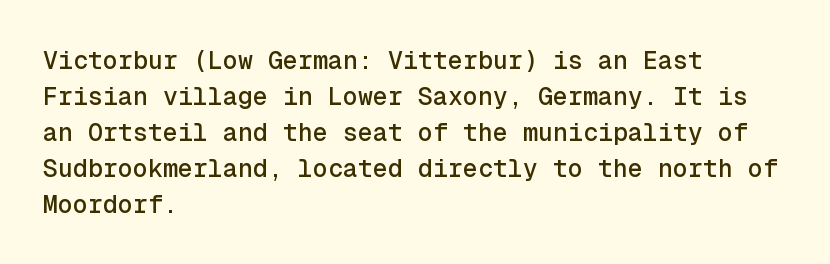
{"italic": "no", "underline": "no", "align": "left", "line_spacing": "normal", "line_spacing_ratio": 1.44, "letter_spacing": "normal", "letter_spacing_em": 0.0, "glyph_px": 25}
